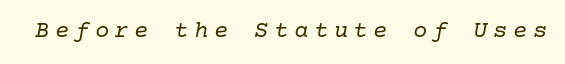
The specimen reads as italic at a glance. The gap between lines stays unmarked. Bold? No — there's no thickening of the strokes. The letterforms stand isolated, each surrounded by extra space.
